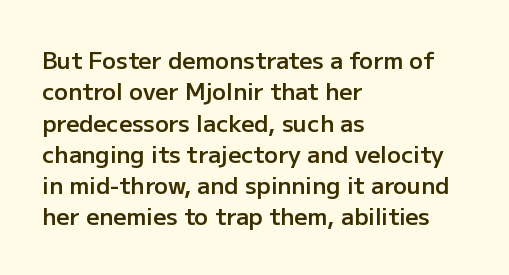
{"italic": "no", "bold": "semi", "underline": "no", "align": "left", "line_spacing": "normal", "line_spacing_ratio": 1.36, "letter_spacing": "normal", "letter_spacing_em": 0.0, "glyph_px": 23}
